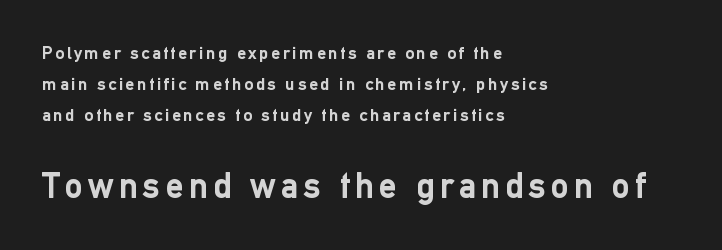
{"serif": "no", "italic": "no", "bold": "yes", "weight": "semibold", "width": "normal", "stroke_contrast": "low", "x_height": "medium", "monospaced": "no", "underline": "no", "align": "left", "line_spacing_ratio": 1.73, "larger_block": "second", "size_ratio": 2.0, "glyph_px": 36}
